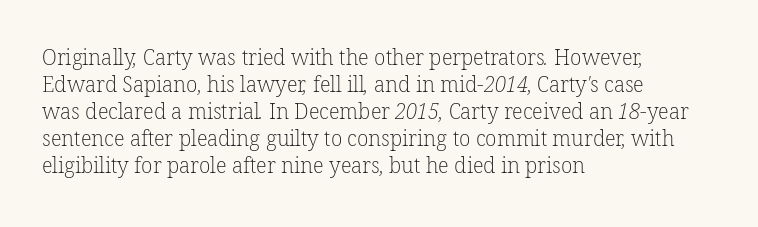
Q: Is the text bold? A: No.
Q: Is the text underlined? A: No.
Q: How is the paragraph aligned? A: Left-aligned.
Q: Is the spacing between letters normal or unusually wide? A: Normal.
Q: Is the spacing between lines tight, normal or loose? A: Normal.
